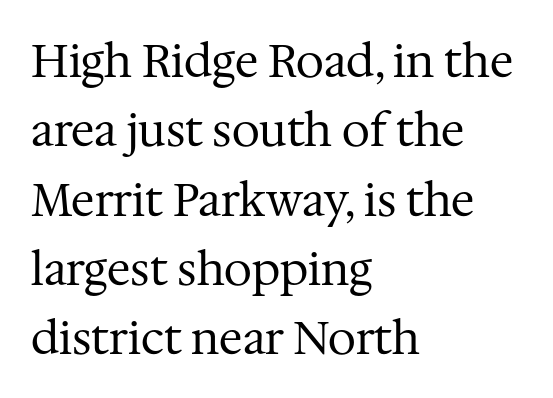
The passage shown is not underscored anywhere. The type sits square on the baseline with zero lean. Layout note: lines flush left. Nothing unusual about the tracking: characters are spaced as the font intends. What kind of face is this? One with serifs. The designer left line spacing at the default.
